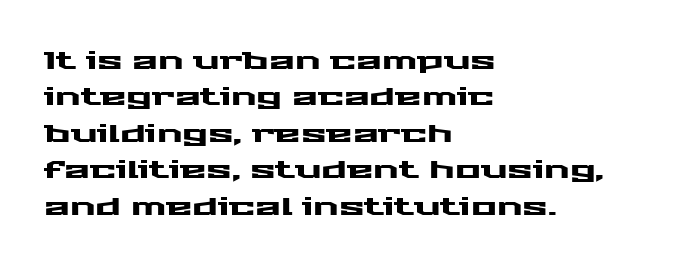
Q: Is the text italic (slanted)? A: No, it is upright.
Q: Is the text underlined? A: No.
Q: How is the paragraph aligned? A: Left-aligned.
Q: Is the spacing between letters normal or unusually wide? A: Normal.
Q: Is the spacing between lines tight, normal or loose? A: Normal.
